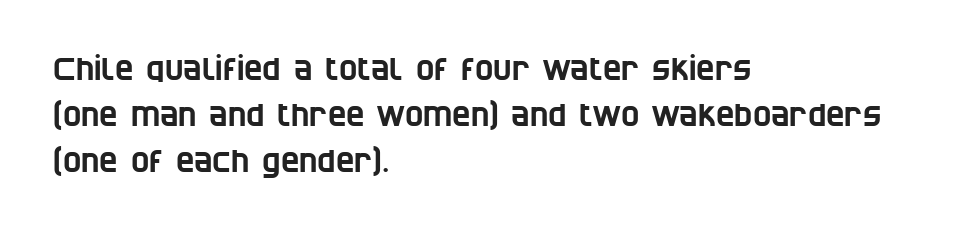
{"serif": "no", "width": "condensed", "stroke_contrast": "low", "x_height": "large", "monospaced": "no", "underline": "no", "align": "left", "line_spacing": "normal", "line_spacing_ratio": 1.49, "letter_spacing": "normal", "letter_spacing_em": 0.0, "glyph_px": 31}
